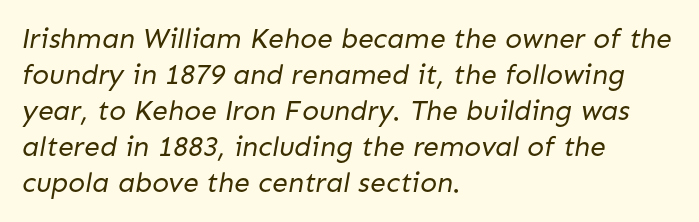
The image shows 28 px regular-weight sans-serif type; set left-aligned, normal line spacing (1.29x), normal letter spacing, not underlined; low stroke contrast and a medium x-height.
